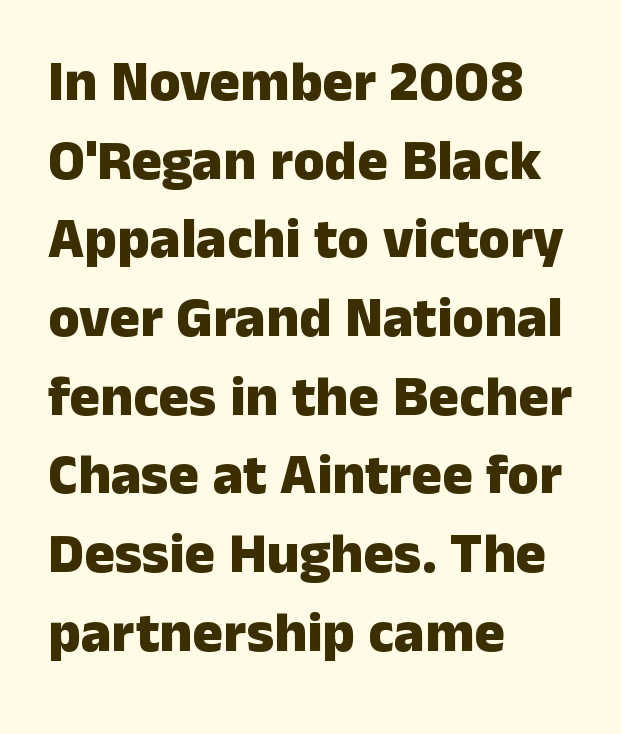
Does the lettering tilt? It doesn't — this is upright. In CSS terms this would be text-align: left. Has an underline been added? It has not. Is the letter spacing exaggerated? No — it looks like the ordinary default.
